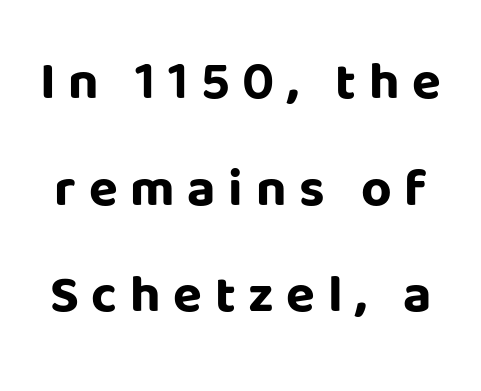
{"serif": "no", "italic": "no", "bold": "yes", "weight": "bold", "width": "normal", "stroke_contrast": "low", "x_height": "large", "monospaced": "no", "underline": "no", "line_spacing": "loose", "line_spacing_ratio": 2.01, "letter_spacing": "wide", "letter_spacing_em": 0.24, "glyph_px": 53}
